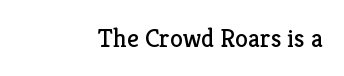
Is there any slant? The stems are plumb. Is this a heavy cut? Hardly; it is regular or lighter. Check under the words: just untouched page. Letter spacing: default. Does the copy run flush right? Yes — the right margin is perfectly even.
